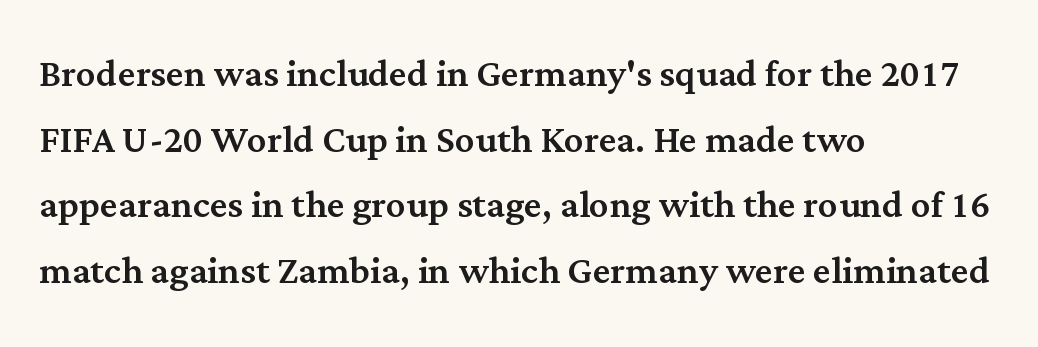
The image shows 49 px serif type, upright; set left-aligned, normal line spacing (1.34x), normal letter spacing, not underlined; medium stroke contrast and a medium x-height.
